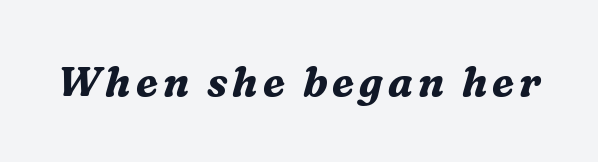
Q: Is the text bold? A: Yes.
Q: Is the text italic (slanted)? A: Yes, it leans right by about 16 degrees.
Q: Is the typeface a serif or a sans-serif typeface? A: Serif.
Q: Is the text underlined? A: No.
Q: Width (condensed, normal, or wide)? A: Normal.
Q: Stroke contrast? A: Medium.
Q: x-height? A: Medium.
Q: Monospaced? A: No.
